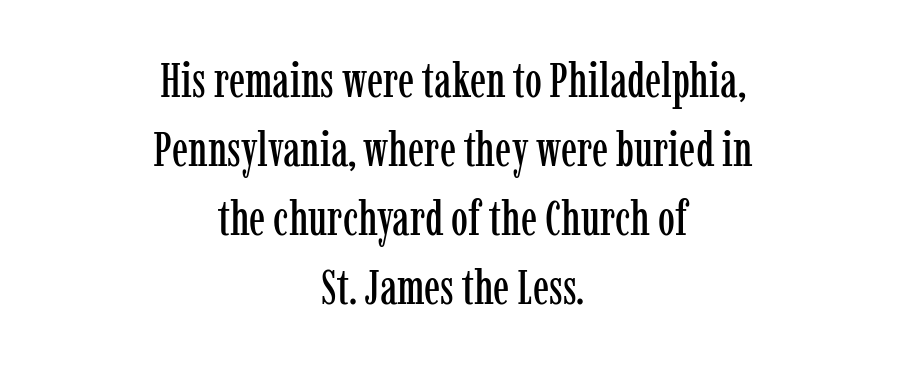
The image shows 48 px condensed serif type, upright; set centered, normal line spacing (1.44x), normal letter spacing, not underlined; low stroke contrast and a medium x-height.
